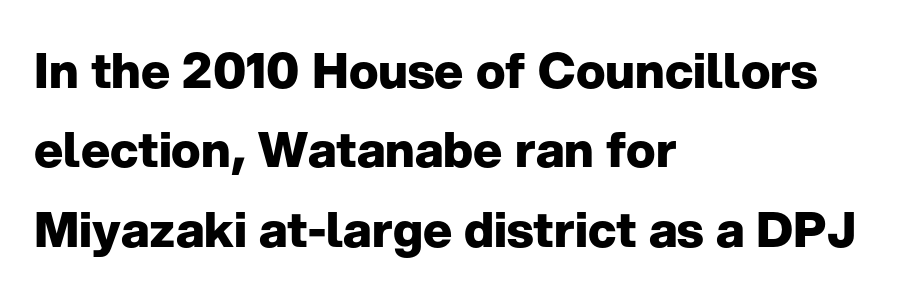
Look at the bottom of the vertical strokes: they stop flat, with no serifs. Each line starts at the same left margin while the right side varies. Words float on clear page, feet unadorned. Heavy, bold letterforms. A typesetter would call this proportional, since set widths differ per character. No italicization has been applied; the sample stays upright.
